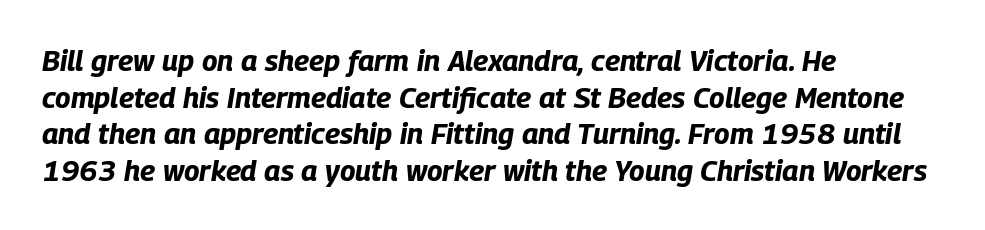
{"italic": "yes", "lean": "right", "slant_degrees": 9, "bold": "yes", "weight": "bold", "width": "condensed", "stroke_contrast": "low", "x_height": "large", "monospaced": "no", "underline": "no", "align": "left", "line_spacing": "normal", "line_spacing_ratio": 1.26, "letter_spacing": "normal", "letter_spacing_em": 0.0, "glyph_px": 29}
